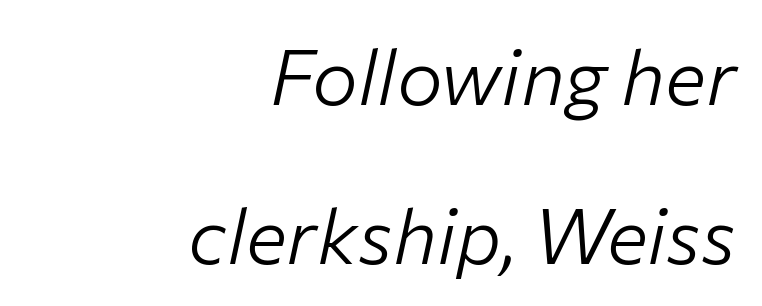
{"italic": "yes", "lean": "right", "slant_degrees": 12, "bold": "no", "weight": "light", "width": "normal", "stroke_contrast": "low", "x_height": "medium", "monospaced": "no", "underline": "no", "align": "right", "line_spacing": "loose", "line_spacing_ratio": 2.06, "letter_spacing": "normal", "letter_spacing_em": 0.0, "glyph_px": 77}
